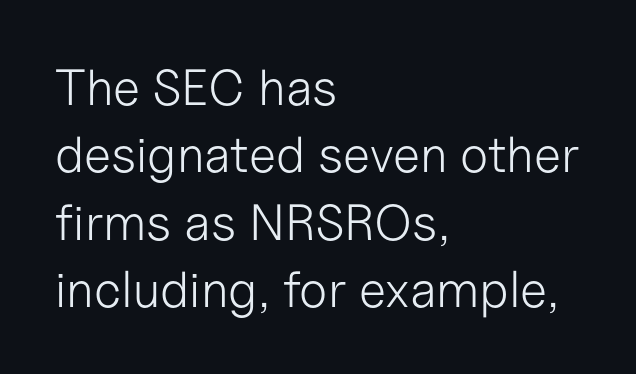
Q: Is the text bold? A: No.
Q: Is the text italic (slanted)? A: No, it is upright.
Q: Is the typeface a serif or a sans-serif typeface? A: Sans-serif.
Q: Is the text underlined? A: No.
Q: How is the paragraph aligned? A: Left-aligned.
Q: Is the spacing between letters normal or unusually wide? A: Normal.
Q: Is the spacing between lines tight, normal or loose? A: Normal.
Q: Width (condensed, normal, or wide)? A: Normal.
Q: Stroke contrast? A: Low.
Q: x-height? A: Medium.
Q: Monospaced? A: No.
